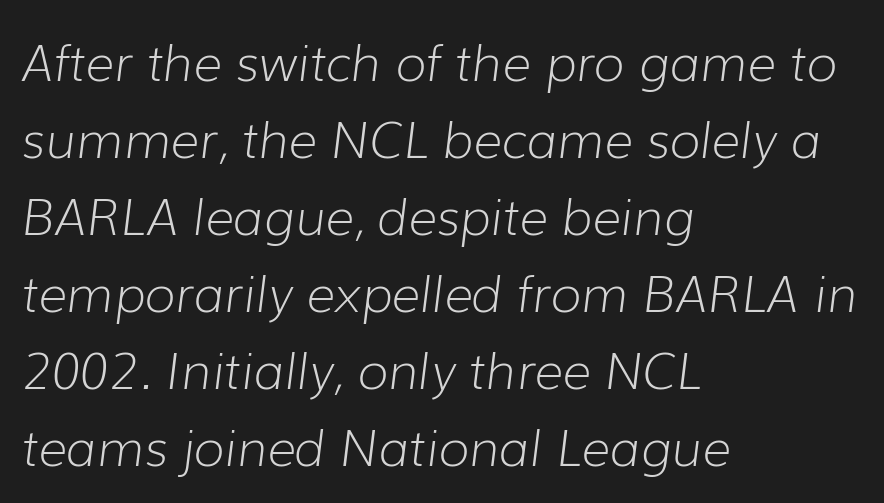
If you drew a line through each stem, it would be angled. Normally led — the rows are evenly, conventionally spaced. You could not count columns in this text — the font is proportionally spaced. One-word summary of the alignment: left.
